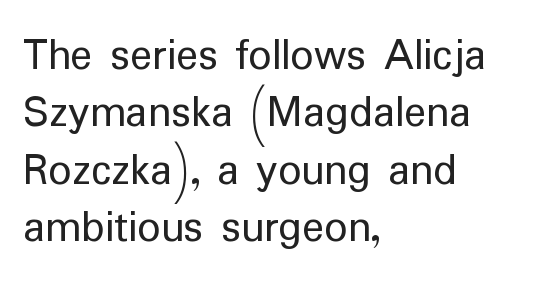
The image shows 46 px regular-weight sans-serif type, upright; set left-aligned, normal line spacing (1.25x), normal letter spacing, not underlined; low stroke contrast and a medium x-height.
